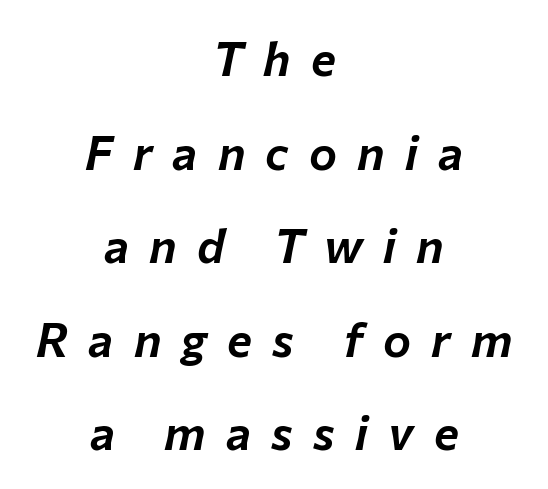
Q: Is the text italic (slanted)? A: Yes, it leans right by about 12 degrees.
Q: Is the text underlined? A: No.
Q: How is the paragraph aligned? A: Centered.
Q: Is the spacing between letters normal or unusually wide? A: Unusually wide.
Q: Is the spacing between lines tight, normal or loose? A: Loose.
Q: Width (condensed, normal, or wide)? A: Normal.
Q: Stroke contrast? A: Low.
Q: x-height? A: Medium.
Q: Monospaced? A: No.
